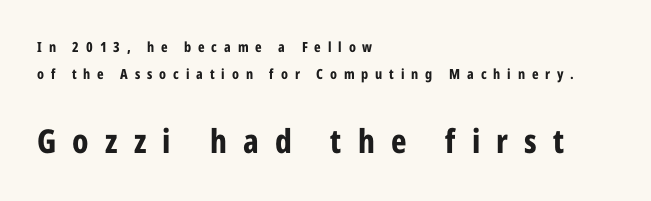
Q: Is the text bold? A: Yes.
Q: Is the text italic (slanted)? A: No, it is upright.
Q: Is the typeface a serif or a sans-serif typeface? A: Sans-serif.
Q: Is the text underlined? A: No.
Q: How is the paragraph aligned? A: Left-aligned.
Q: Is the spacing between letters normal or unusually wide? A: Unusually wide.
Q: Is the spacing between lines tight, normal or loose? A: Loose.
Q: Which block of text is set in a larger size, the first (top) or the second (bottom)? A: The second (bottom) one.
Q: Width (condensed, normal, or wide)? A: Condensed.
Q: Stroke contrast? A: Low.
Q: x-height? A: Medium.
Q: Monospaced? A: No.
